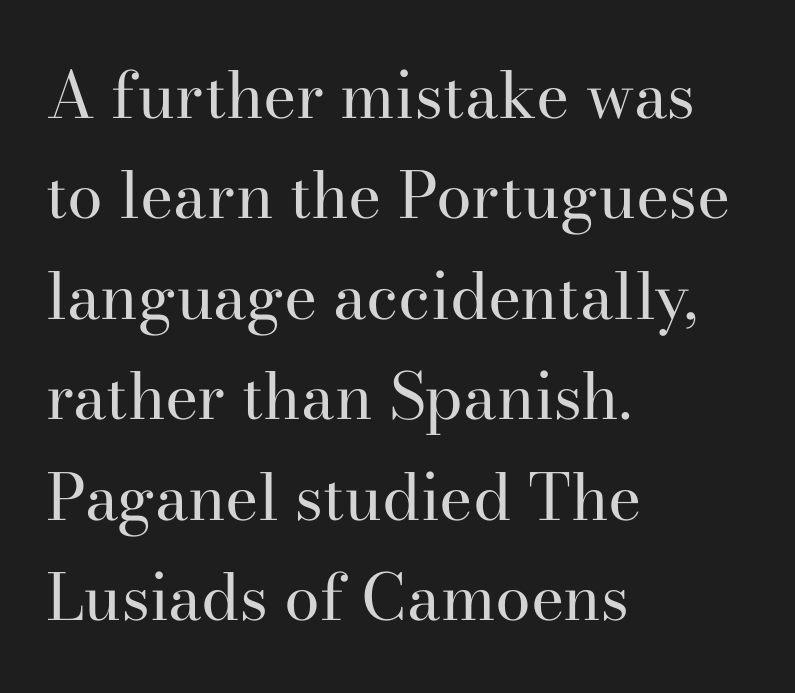
Letter spacing: default. The letters stand upright; this is a roman face. Whoever set this chose a conventional vertical rhythm. Are there feet on the stems? There are — it's a serif.
